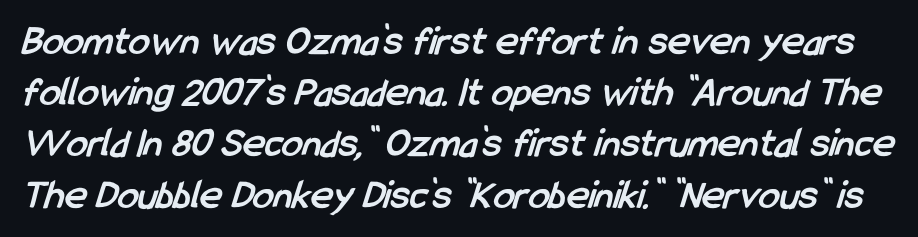
The image shows 42 px semibold, condensed sans-serif type; set line spacing 1.22x, normal letter spacing, not underlined; low stroke contrast and a medium x-height.
